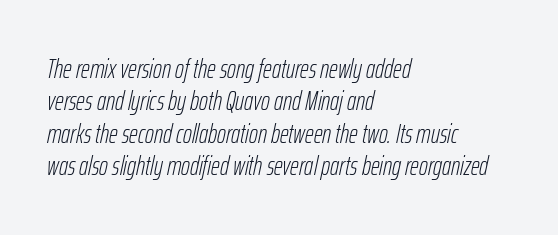
{"italic": "yes", "lean": "right", "slant_degrees": 12, "bold": "no", "underline": "no", "align": "left", "line_spacing_ratio": 1.2, "letter_spacing": "normal", "letter_spacing_em": 0.0, "glyph_px": 27}
